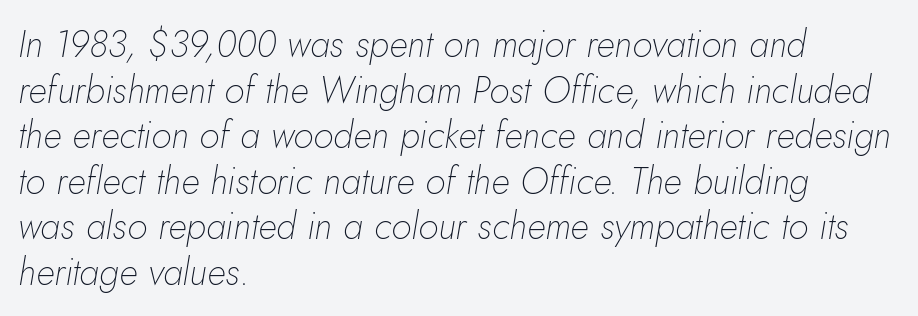
Character widths vary here, with narrow letters taking less room than wide ones. A classic flush-left, rag-right setting is used for this passage. The strip under each line holds only bare page. The type is set solid horizontally, with unmodified tracking.
